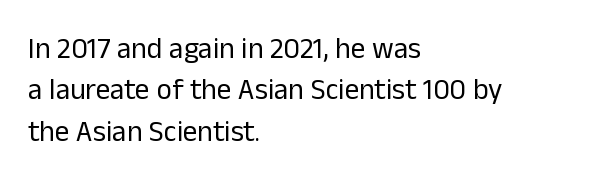
Q: Is the text bold? A: No.
Q: Is the text italic (slanted)? A: No, it is upright.
Q: Is the typeface a serif or a sans-serif typeface? A: Sans-serif.
Q: Is the text underlined? A: No.
Q: How is the paragraph aligned? A: Left-aligned.
Q: Is the spacing between letters normal or unusually wide? A: Normal.
Q: Is the spacing between lines tight, normal or loose? A: Normal.
Q: Width (condensed, normal, or wide)? A: Normal.
Q: Stroke contrast? A: Low.
Q: x-height? A: Medium.
Q: Monospaced? A: No.
